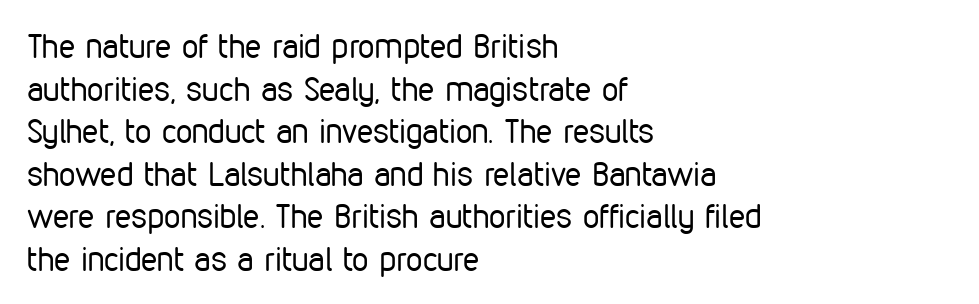
To sum up the face: it is a sans, with no serifs. The rendering keeps characters at their native spacing. The characters are drawn with everyday or finer stroke widths. Leading matches the norm, producing a regular column. The rendering uses natural spacing where letterforms have individual widths. These lines are set flush left with a ragged right edge.
